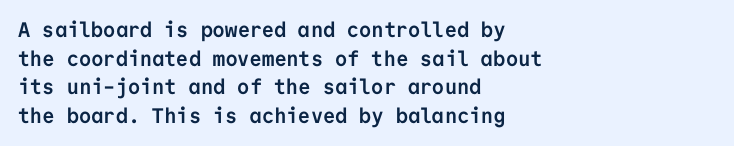
Notice how descenders clear the ascenders below comfortably — that's standard leading. Clear beneath every line of the passage. These lines are set flush left with a ragged right edge. The type sits square on the baseline with zero lean. Each word holds together tightly as a unit, with standard inter-letter gaps.
